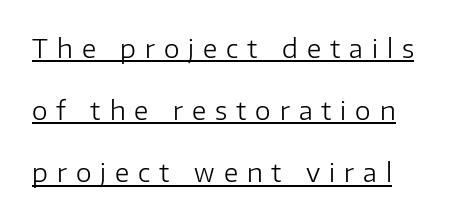
{"italic": "no", "bold": "no", "underline": "yes", "line_spacing": "loose", "line_spacing_ratio": 2.49, "letter_spacing": "wide", "letter_spacing_em": 0.36, "glyph_px": 25}
